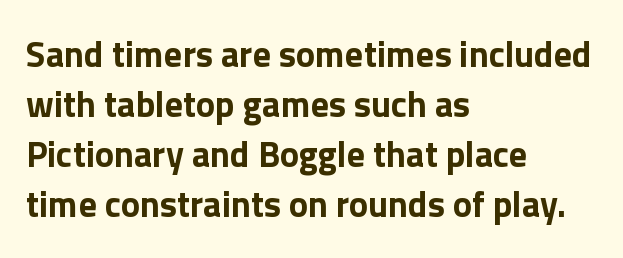
The image shows 36 px bold sans-serif type, upright; set left-aligned, normal line spacing (1.39x), normal letter spacing, not underlined; a medium x-height.
